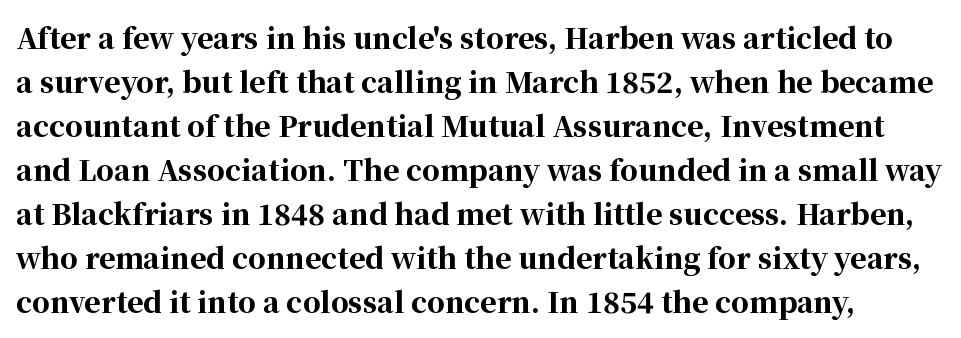
The image shows 28 px bold serif type, upright; set normal line spacing (1.57x), normal letter spacing, not underlined; high stroke contrast and a medium x-height.
